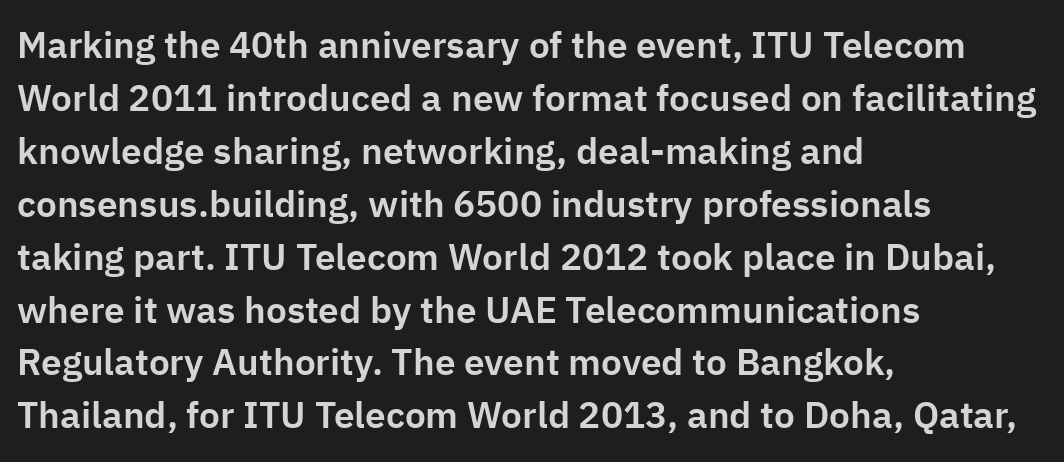
{"serif": "no", "italic": "no", "width": "normal", "stroke_contrast": "low", "x_height": "medium", "monospaced": "no", "underline": "no", "align": "left", "line_spacing": "normal", "line_spacing_ratio": 1.43, "letter_spacing": "normal", "letter_spacing_em": 0.0, "glyph_px": 37}
